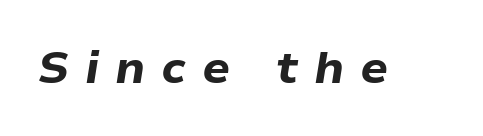
Q: Is the text bold? A: Yes.
Q: Is the text italic (slanted)? A: Yes, it leans right by about 9 degrees.
Q: Is the text underlined? A: No.
Q: Is the spacing between letters normal or unusually wide? A: Unusually wide.
Q: Width (condensed, normal, or wide)? A: Normal.
Q: Stroke contrast? A: Low.
Q: x-height? A: Medium.
Q: Monospaced? A: No.
